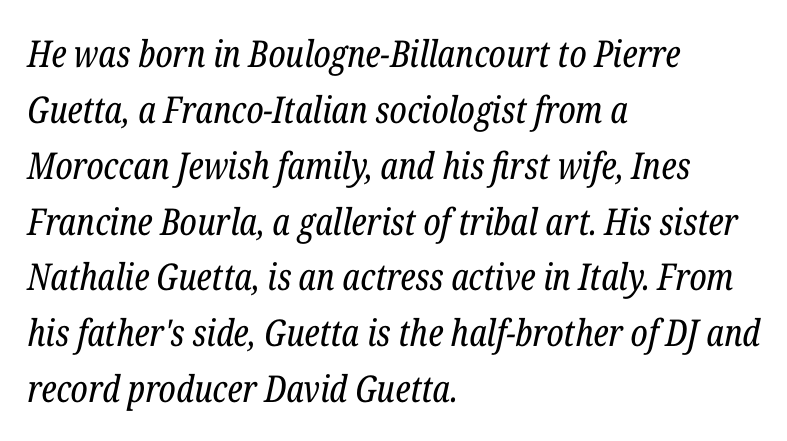
When letters slant like this, we call the style italic. How are the letters spaced? Ordinarily, with no added tracking. These lines are rendered in a variable-pitch font. Beneath every word, the page is bare. Normally led — the rows are evenly, conventionally spaced. The font sits on the lighter half of the weight spectrum, regular included.
